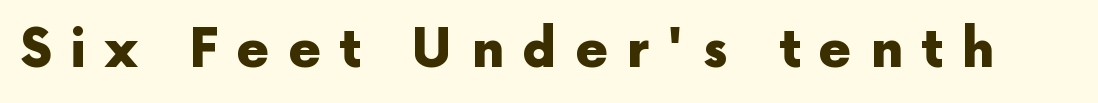
Posture: upright roman. You could not count columns in this text — the font is proportionally spaced. The letters are bold, with thick, heavy strokes. Glance below the letters and you will spot only blank space. These lines are composed in type without serifs. Here the glyphs are tracked loosely, breaking word shapes into spaced letters.
